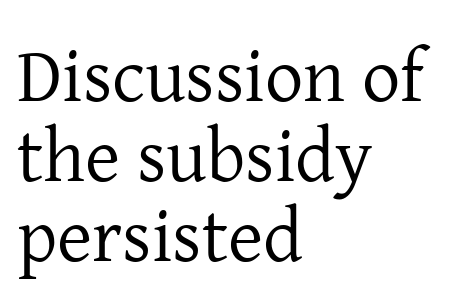
Nope, not italic — everything's standing straight. What kind of face is this? One with serifs. Each letter keeps its own natural width here, so spacing adapts to shape. Tightly led — the rows are bunched. The font is comparable to plain body text, perhaps lighter.
